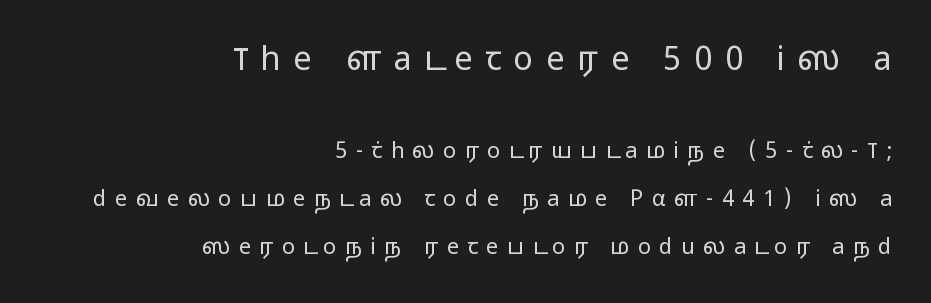
The tracking reads as deliberately expanded to a designer's eye. Proportional: the letters do not fall into vertical columns. The foot of each line stays bare and open. The earlier block is typeset at a bigger size than the later block. Horizontally, the lines are justified to the trailing edge only. Every character sits straight up, as roman type does.
